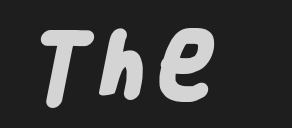
This sample has the flowing, uneven cadence of proportional lettering. The letters are bold, with thick, heavy strokes. Font category for this specimen: sans-serif. The words here are not underlined.
